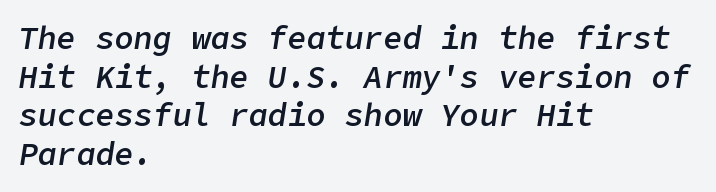
{"italic": "yes", "lean": "right", "slant_degrees": 9, "bold": "semi", "weight": "semibold", "width": "normal", "stroke_contrast": "low", "x_height": "medium", "underline": "no", "align": "left", "line_spacing_ratio": 1.21, "letter_spacing": "normal", "letter_spacing_em": 0.0, "glyph_px": 32}
